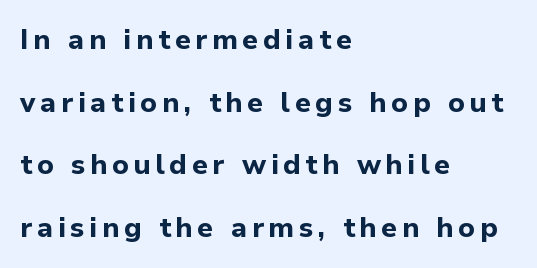
The image shows 28 px bold sans-serif type, upright; set left-aligned, loose line spacing (2.24x), not underlined; low stroke contrast and a medium x-height.
